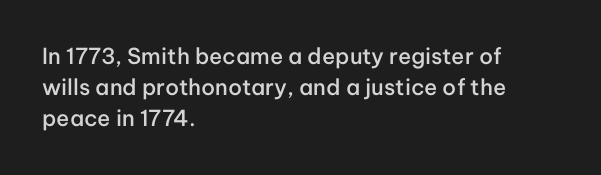
This is moderately heavy type, rendered in semibold. No extra tracking has been applied to these lines. Alignment: flush left. Leading matches the norm, producing a regular column.
